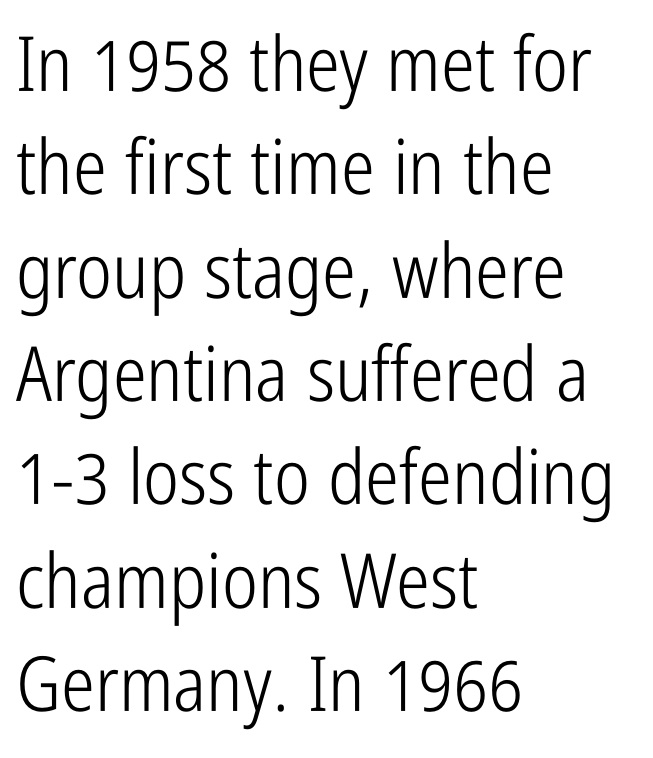
Q: Is the text bold? A: No.
Q: Is the text italic (slanted)? A: No, it is upright.
Q: Is the typeface a serif or a sans-serif typeface? A: Sans-serif.
Q: Is the text underlined? A: No.
Q: How is the paragraph aligned? A: Left-aligned.
Q: Is the spacing between letters normal or unusually wide? A: Normal.
Q: Is the spacing between lines tight, normal or loose? A: Normal.
Q: Width (condensed, normal, or wide)? A: Condensed.
Q: Stroke contrast? A: Low.
Q: x-height? A: Medium.
Q: Monospaced? A: No.
